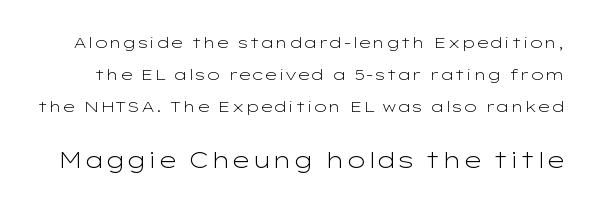
Q: Is the text bold? A: No.
Q: Is the text italic (slanted)? A: No, it is upright.
Q: Is the text underlined? A: No.
Q: Is the spacing between letters normal or unusually wide? A: Normal.
Q: Is the spacing between lines tight, normal or loose? A: Loose.
Q: Which block of text is set in a larger size, the first (top) or the second (bottom)? A: The second (bottom) one.
